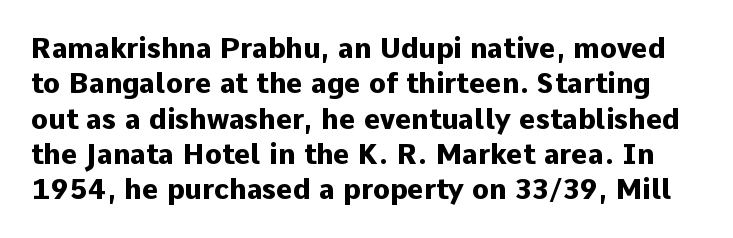
{"serif": "no", "italic": "no", "bold": "yes", "weight": "heavy", "width": "normal", "stroke_contrast": "low", "x_height": "medium", "monospaced": "no", "underline": "no", "line_spacing": "normal", "line_spacing_ratio": 1.26, "letter_spacing": "normal", "letter_spacing_em": 0.0, "glyph_px": 28}
